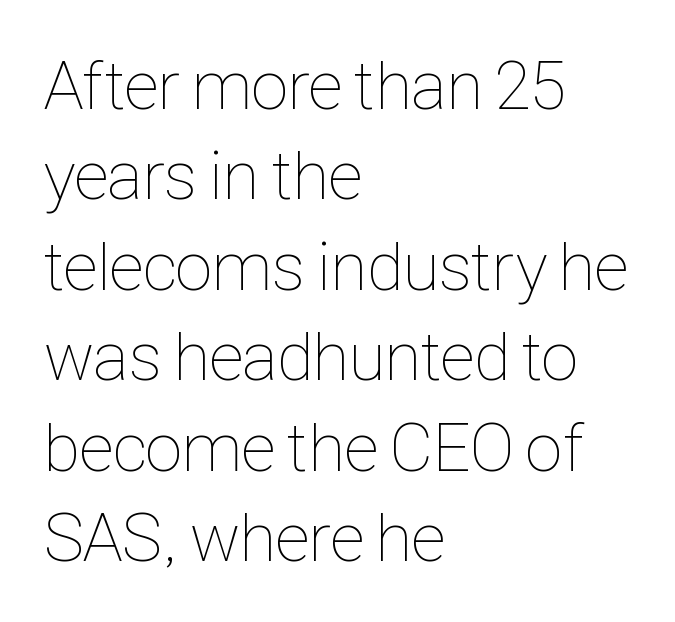
Upright lettering throughout. Line spacing here is normal. The strokes are not fattened; the text isn't bold. This sample uses plain, unmodified letter spacing. Do the characters align in a grid? No, the font is proportional.
